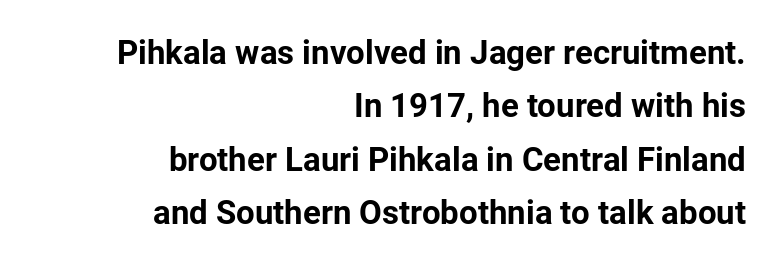
The gaps between neighbouring characters are ordinary and unremarkable. You could not count columns in this text — the font is proportionally spaced. The lines in this sample share a right terminus and differ only in where they begin. The rows are spaced the way most documents space them. Nothing sits at the stroke ends, so this counts as sans-serif.
